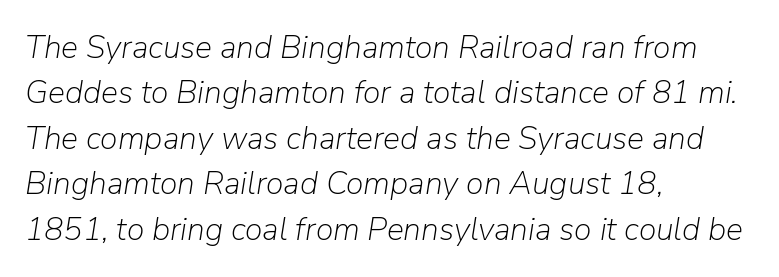
Q: Is the text bold? A: No.
Q: Is the text italic (slanted)? A: Yes, it leans right by about 9 degrees.
Q: Is the text underlined? A: No.
Q: How is the paragraph aligned? A: Left-aligned.
Q: Is the spacing between letters normal or unusually wide? A: Normal.
Q: Is the spacing between lines tight, normal or loose? A: Normal.
Q: Width (condensed, normal, or wide)? A: Normal.
Q: Stroke contrast? A: Low.
Q: x-height? A: Medium.
Q: Monospaced? A: No.
